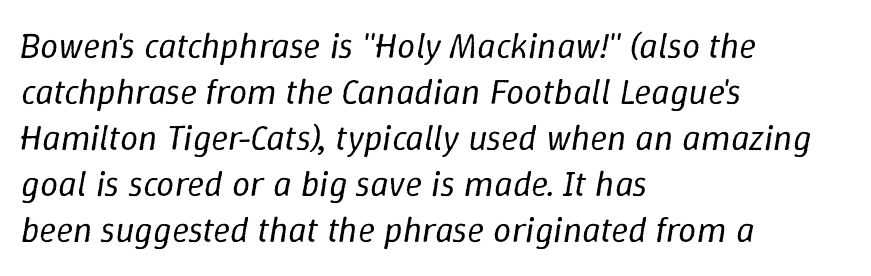
The image shows 36 px regular-weight type, italic (leaning right); set left-aligned, normal line spacing (1.28x), normal letter spacing, not underlined; low stroke contrast and a medium x-height.
